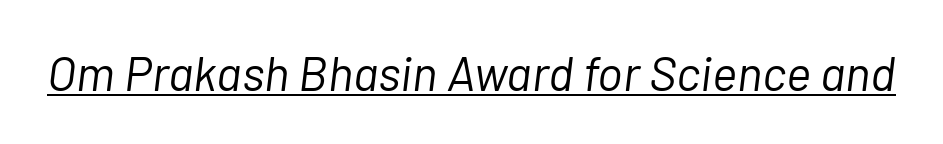
{"italic": "yes", "lean": "right", "slant_degrees": 7, "bold": "no", "weight": "light", "width": "normal", "stroke_contrast": "low", "x_height": "medium", "monospaced": "no", "underline": "yes", "letter_spacing": "normal", "letter_spacing_em": 0.0, "glyph_px": 48}
